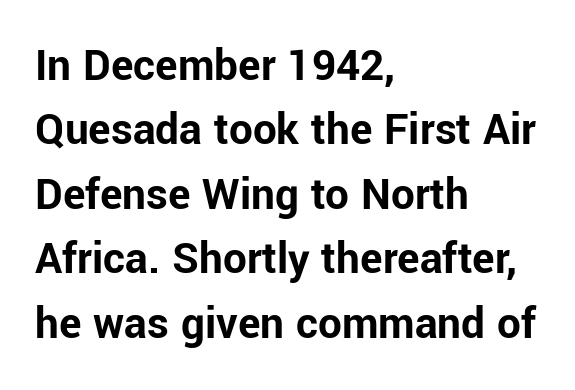
{"serif": "no", "italic": "no", "bold": "yes", "weight": "bold", "width": "normal", "stroke_contrast": "low", "x_height": "medium", "monospaced": "no", "underline": "no", "align": "left", "line_spacing": "normal", "line_spacing_ratio": 1.37, "letter_spacing": "normal", "letter_spacing_em": 0.0, "glyph_px": 47}
